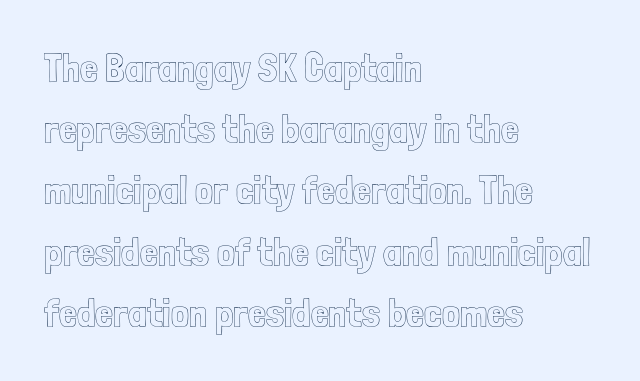
The image shows 40 px condensed type, upright; set left-aligned, normal line spacing (1.53x), normal letter spacing, not underlined; a medium x-height.
